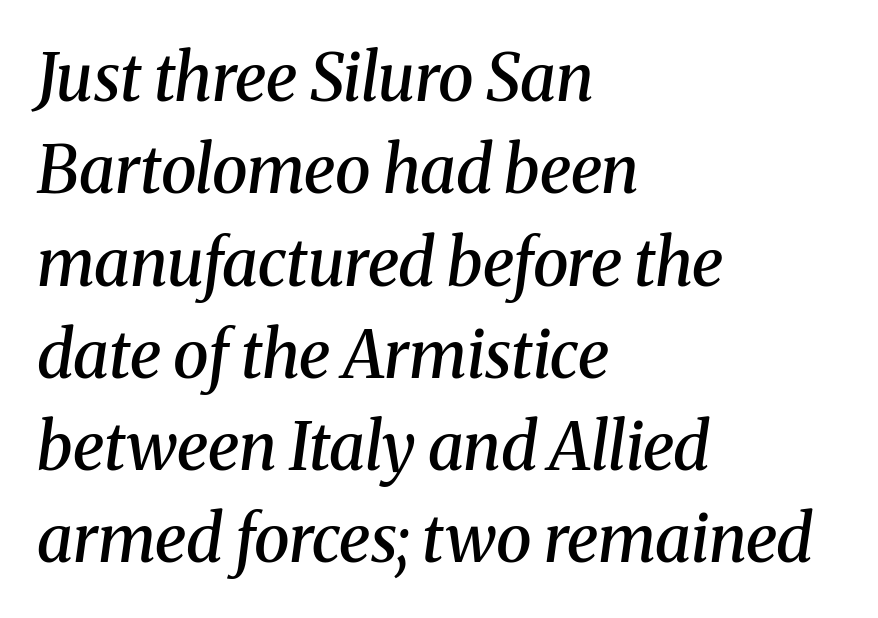
{"serif": "yes", "italic": "yes", "lean": "right", "slant_degrees": 8, "bold": "semi", "weight": "semibold", "width": "normal", "stroke_contrast": "medium", "x_height": "medium", "monospaced": "no", "underline": "no", "align": "left", "line_spacing": "normal", "line_spacing_ratio": 1.42, "letter_spacing": "normal", "letter_spacing_em": 0.0, "glyph_px": 65}
